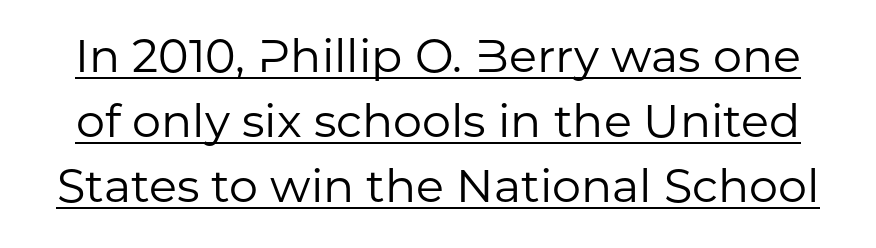
{"serif": "no", "italic": "no", "bold": "no", "weight": "regular", "width": "normal", "stroke_contrast": "low", "x_height": "medium", "monospaced": "no", "underline": "yes", "line_spacing": "normal", "line_spacing_ratio": 1.41, "letter_spacing": "normal", "letter_spacing_em": 0.0, "glyph_px": 46}
